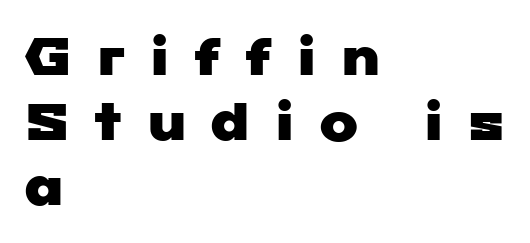
Q: Is the typeface a serif or a sans-serif typeface? A: Sans-serif.
Q: Is the text underlined? A: No.
Q: How is the paragraph aligned? A: Left-aligned.
Q: Is the spacing between letters normal or unusually wide? A: Unusually wide.
Q: Is the spacing between lines tight, normal or loose? A: Normal.
Q: Width (condensed, normal, or wide)? A: Wide.
Q: Stroke contrast? A: Low.
Q: x-height? A: Medium.
Q: Monospaced? A: No.
